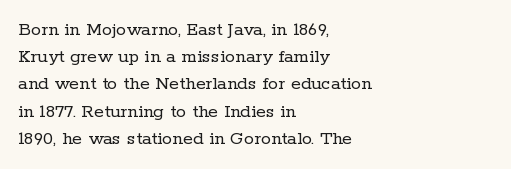
The text block is weighted toward the left margin, trailing off unevenly rightward. Summary of vertical rhythm: regular, with standard interline spacing. Spacing between characters is what you'd get straight out of the box. The letterforms sit at book weight or below.
